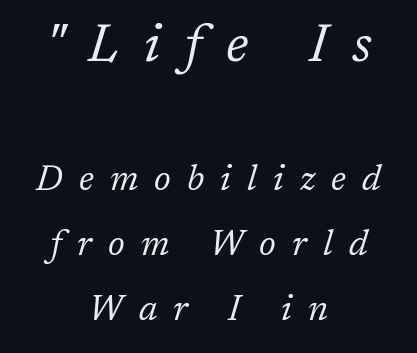
{"serif": "yes", "italic": "yes", "lean": "right", "slant_degrees": 17, "bold": "no", "weight": "regular", "width": "normal", "stroke_contrast": "low", "x_height": "medium", "monospaced": "no", "underline": "no", "align": "center", "line_spacing_ratio": 1.87, "letter_spacing": "wide", "letter_spacing_em": 0.46, "larger_block": "first", "size_ratio": 1.51, "glyph_px": 53}
